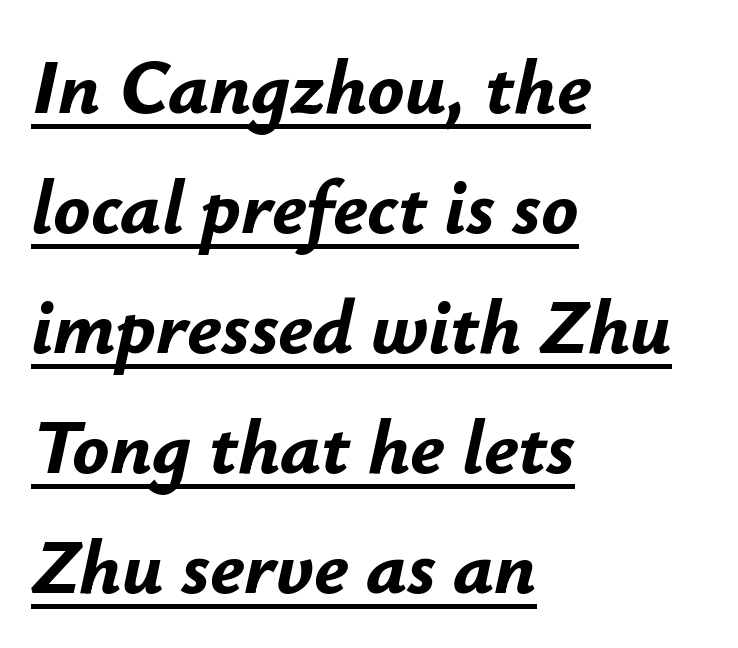
Layout note: lines flush left. These lines keep a tight, regular rhythm from letter to letter. What decoration does the sample have? An underline. Bold? Absolutely — the strokes are thick and heavy. What's the leading like? Ordinary, nothing unusual. The passage shown is typed in a proportional face where columns would drift.
